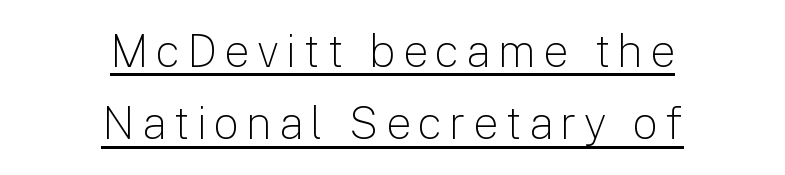
Notice how descenders clear the ascenders below comfortably — that's standard leading. Notice how the passage keeps no hard edge, just a central spine. Posture: straight, roman, zero tilt. You could not count columns in this text — the font is proportionally spaced. Type style note: lacks serifs.
